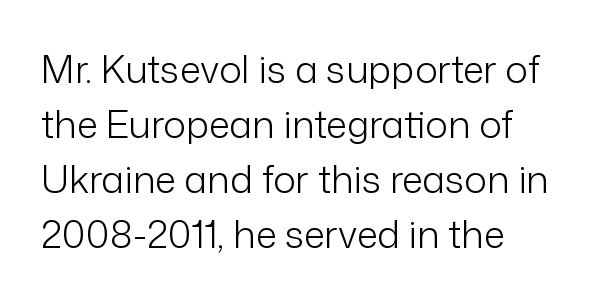
Font category for this specimen: sans-serif. Letter spacing: default. Casual observation: everything's shoved over to the left. This reads as an unemphasized weight, regular at the heaviest.
